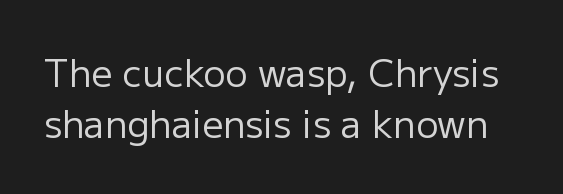
The letters stand straight up with perfectly vertical stems. The passage shown stacks its lines at a standard gap. Looks like regular typesetting: each glyph gets only the width it needs. On a weight scale, this lands at 450 or below. Descender tails drop into unmarked territory.
